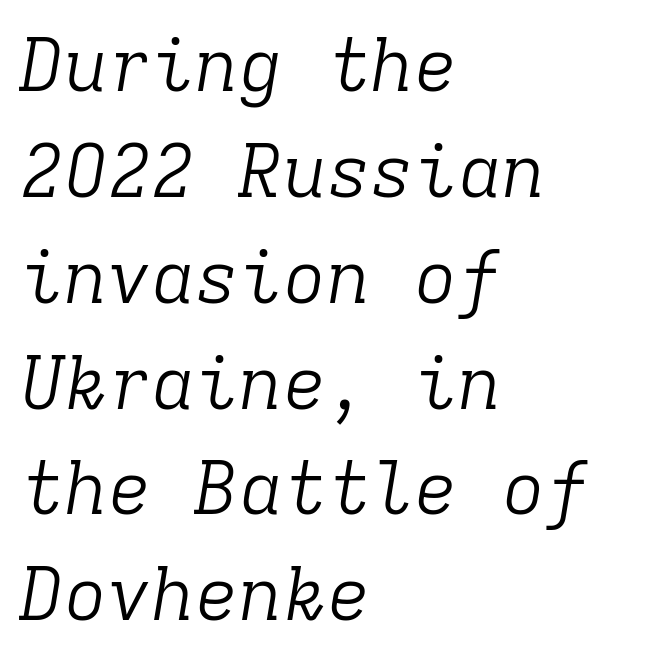
The face used here is rendered with its standard letterfit. Leftover space on each line is placed entirely after the last word. The typesetting does not lean heavy: it is not bold. Unmarked baselines from the first word to the last.
